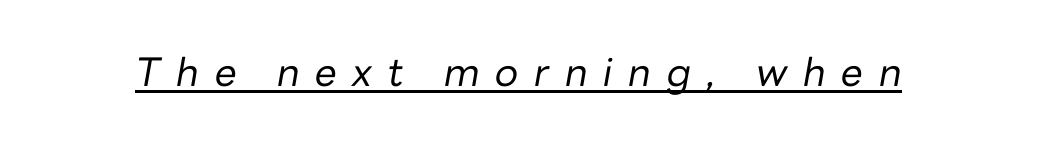
Q: Is the text bold? A: No.
Q: Is the text italic (slanted)? A: Yes, it leans right by about 10 degrees.
Q: Is the text underlined? A: Yes.
Q: Is the spacing between letters normal or unusually wide? A: Unusually wide.
Q: Width (condensed, normal, or wide)? A: Normal.
Q: Stroke contrast? A: Low.
Q: x-height? A: Medium.
Q: Monospaced? A: No.
